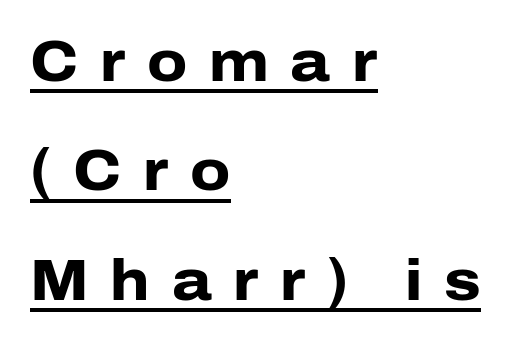
Q: Is the text bold? A: Yes.
Q: Is the text italic (slanted)? A: No, it is upright.
Q: Is the typeface a serif or a sans-serif typeface? A: Sans-serif.
Q: Is the text underlined? A: Yes.
Q: How is the paragraph aligned? A: Left-aligned.
Q: Is the spacing between letters normal or unusually wide? A: Unusually wide.
Q: Is the spacing between lines tight, normal or loose? A: Loose.
Q: Width (condensed, normal, or wide)? A: Normal.
Q: Stroke contrast? A: Low.
Q: x-height? A: Medium.
Q: Monospaced? A: No.
